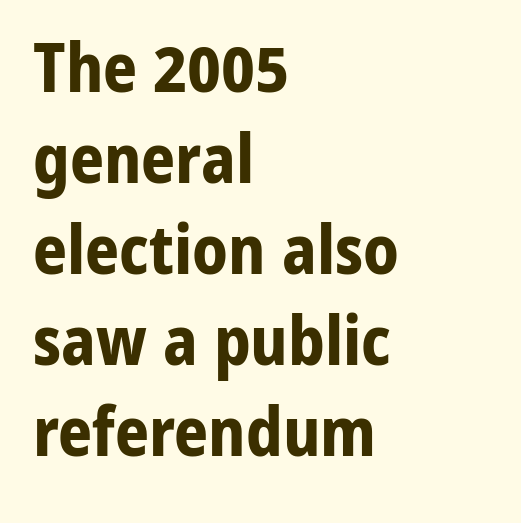
Q: Is the text bold? A: Yes.
Q: Is the text italic (slanted)? A: No, it is upright.
Q: Is the typeface a serif or a sans-serif typeface? A: Sans-serif.
Q: Is the text underlined? A: No.
Q: How is the paragraph aligned? A: Left-aligned.
Q: Is the spacing between letters normal or unusually wide? A: Normal.
Q: Is the spacing between lines tight, normal or loose? A: Normal.
Q: Width (condensed, normal, or wide)? A: Normal.
Q: Stroke contrast? A: Low.
Q: x-height? A: Medium.
Q: Monospaced? A: No.
